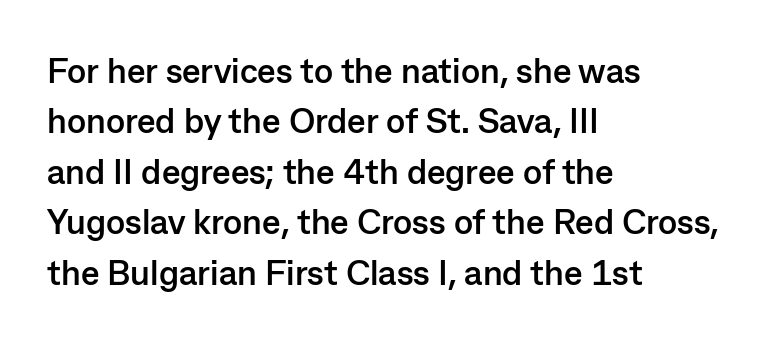
The image shows 35 px semibold sans-serif type, upright; set left-aligned, normal line spacing (1.44x), normal letter spacing, not underlined; low stroke contrast and a medium x-height.
